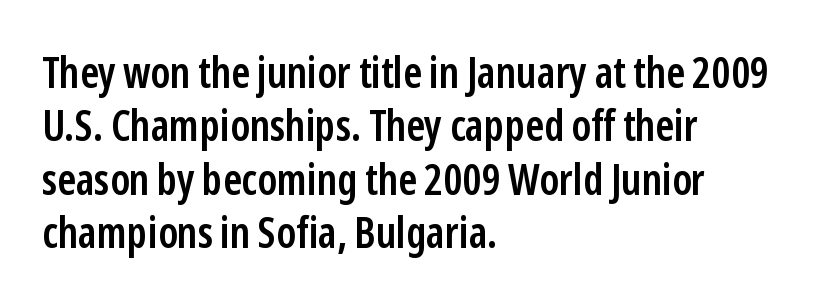
The image shows 43 px semibold, condensed sans-serif type, upright; set left-aligned, line spacing 1.24x, normal letter spacing, not underlined; low stroke contrast and a medium x-height.
